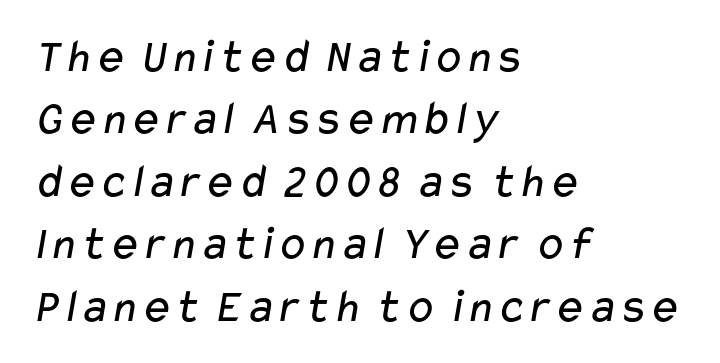
Q: Is the text bold? A: No.
Q: Is the typeface a serif or a sans-serif typeface? A: Sans-serif.
Q: Is the text underlined? A: No.
Q: How is the paragraph aligned? A: Left-aligned.
Q: Is the spacing between letters normal or unusually wide? A: Normal.
Q: Is the spacing between lines tight, normal or loose? A: Normal.
Q: Width (condensed, normal, or wide)? A: Wide.
Q: Stroke contrast? A: Low.
Q: x-height? A: Medium.
Q: Monospaced? A: No.
